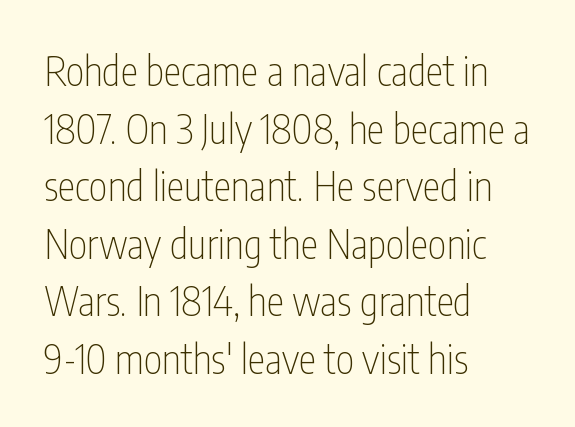
The image shows 40 px thin, condensed sans-serif type, upright; set left-aligned, normal line spacing (1.44x), normal letter spacing, not underlined; low stroke contrast and a medium x-height.
